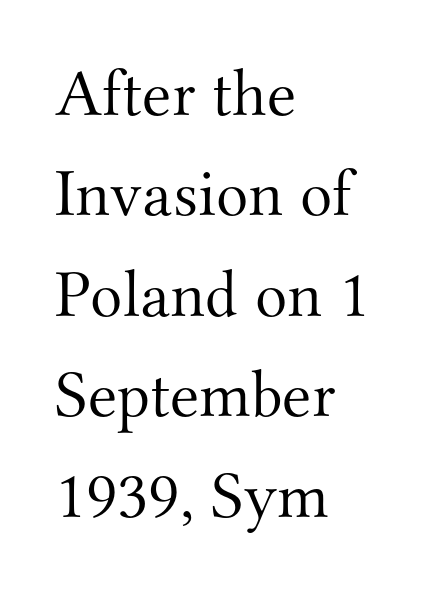
The image shows 67 px light serif type, upright; set left-aligned, normal line spacing (1.5x), normal letter spacing, not underlined; medium stroke contrast and a small x-height.
